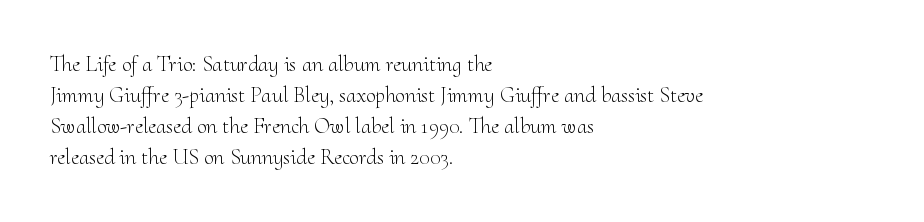
{"italic": "no", "bold": "no", "underline": "no", "align": "left", "line_spacing": "normal", "line_spacing_ratio": 1.41, "letter_spacing": "normal", "letter_spacing_em": 0.0, "glyph_px": 22}
